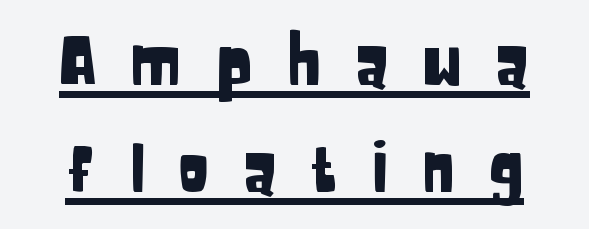
This rendering widens character spacing well past its baseline value. Does the leading feel generous? No, just average. Character widths vary here, with narrow letters taking less room than wide ones. Has an underline been added? It has.
